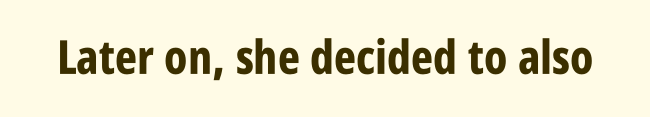
Q: Is the text bold? A: Yes.
Q: Is the text italic (slanted)? A: No, it is upright.
Q: Is the typeface a serif or a sans-serif typeface? A: Sans-serif.
Q: Is the text underlined? A: No.
Q: Is the spacing between letters normal or unusually wide? A: Normal.
Q: Width (condensed, normal, or wide)? A: Condensed.
Q: Stroke contrast? A: Low.
Q: x-height? A: Large.
Q: Monospaced? A: No.
